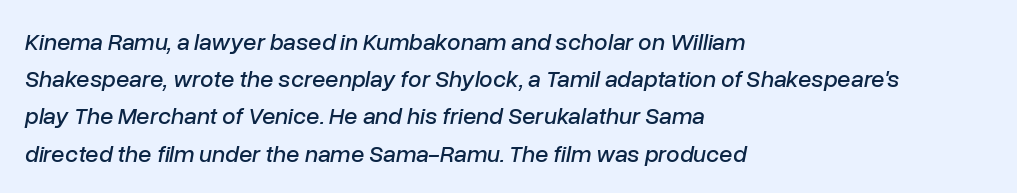
The image shows 24 px text type, italic (leaning right); set left-aligned, normal line spacing (1.55x), normal letter spacing, not underlined.
